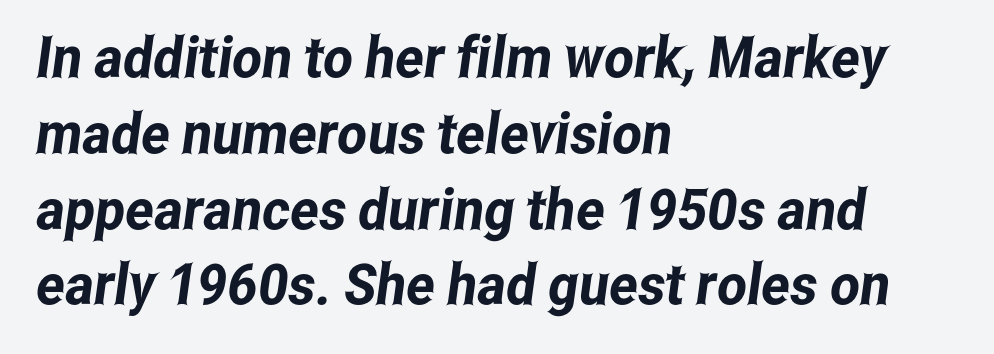
The image shows 57 px condensed sans-serif type; set left-aligned, normal line spacing (1.33x), normal letter spacing, not underlined; low stroke contrast and a medium x-height.
